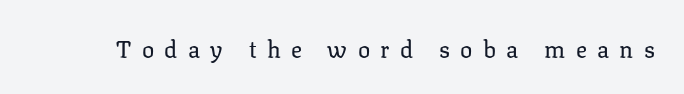
Q: Is the text bold? A: No.
Q: Is the text italic (slanted)? A: No, it is upright.
Q: Is the text underlined? A: No.
Q: Is the spacing between letters normal or unusually wide? A: Unusually wide.
